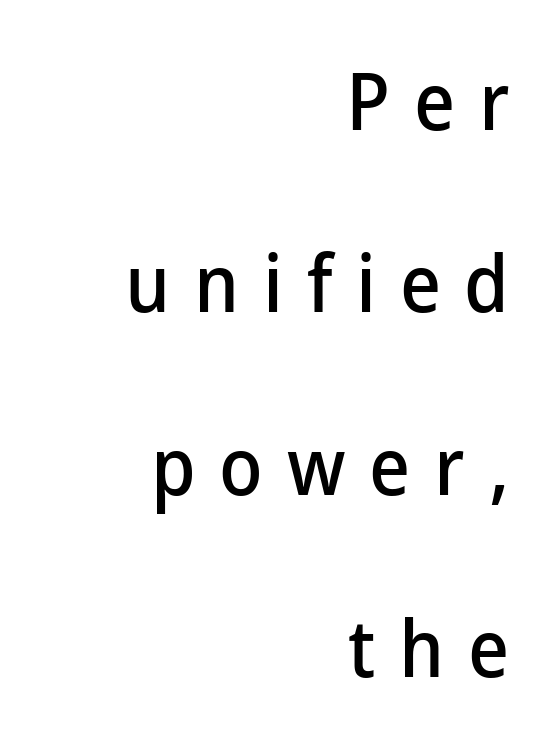
These lines are rendered in a variable-pitch font. Unmarked baselines from the first word to the last. Quick note: not italic, upright. The text was rendered using a sans face with plain stroke endings. One-word summary of the alignment: right.
